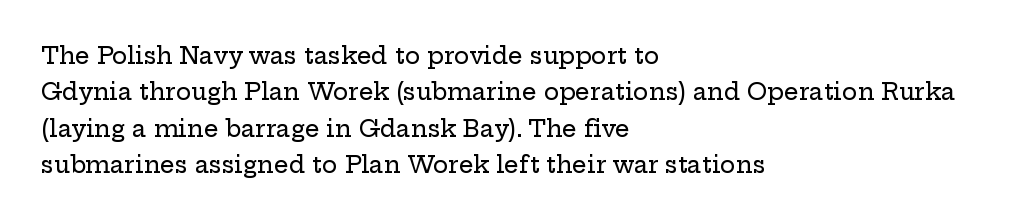
{"italic": "no", "underline": "no", "align": "left", "line_spacing": "normal", "line_spacing_ratio": 1.58, "letter_spacing": "normal", "letter_spacing_em": 0.0, "glyph_px": 23}
